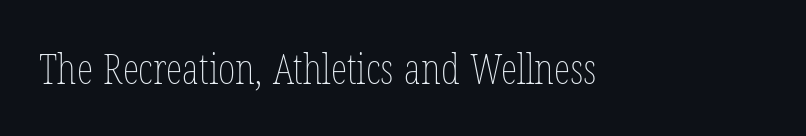
{"italic": "no", "bold": "no", "weight": "thin", "width": "condensed", "stroke_contrast": "low", "x_height": "medium", "monospaced": "no", "underline": "no", "letter_spacing": "normal", "letter_spacing_em": 0.0, "glyph_px": 42}
